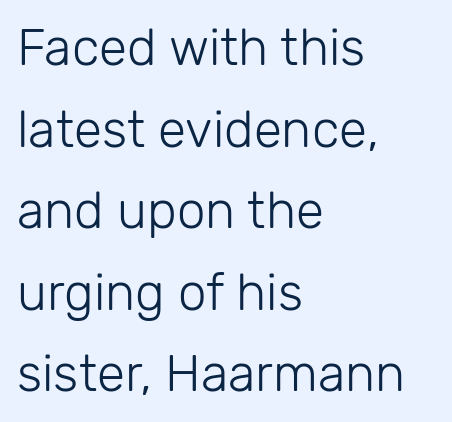
The image shows 51 px light sans-serif type, upright; set left-aligned, normal line spacing (1.6x), normal letter spacing, not underlined; low stroke contrast and a medium x-height.
